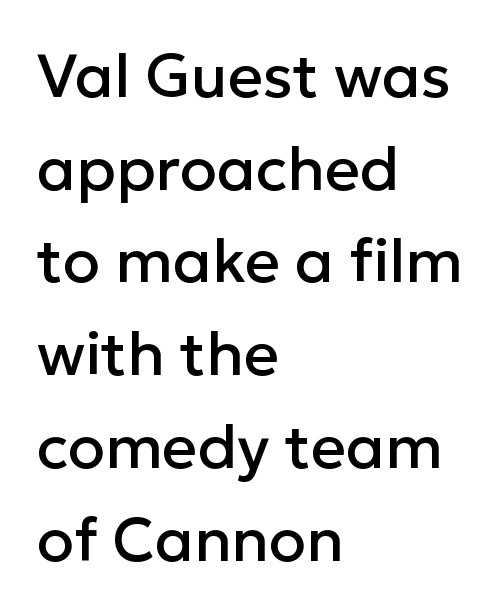
{"serif": "no", "italic": "no", "width": "normal", "stroke_contrast": "low", "x_height": "medium", "monospaced": "no", "underline": "no", "align": "left", "line_spacing": "normal", "line_spacing_ratio": 1.52, "letter_spacing": "normal", "letter_spacing_em": 0.0, "glyph_px": 61}
